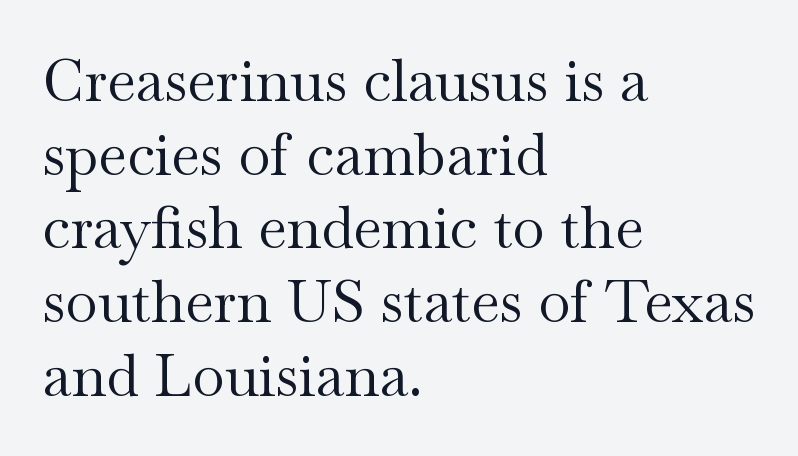
Q: Is the text bold? A: No.
Q: Is the text italic (slanted)? A: No, it is upright.
Q: Is the typeface a serif or a sans-serif typeface? A: Serif.
Q: Is the text underlined? A: No.
Q: How is the paragraph aligned? A: Left-aligned.
Q: Is the spacing between letters normal or unusually wide? A: Normal.
Q: Is the spacing between lines tight, normal or loose? A: Normal.
Q: Width (condensed, normal, or wide)? A: Wide.
Q: Stroke contrast? A: Medium.
Q: x-height? A: Small.
Q: Monospaced? A: No.
